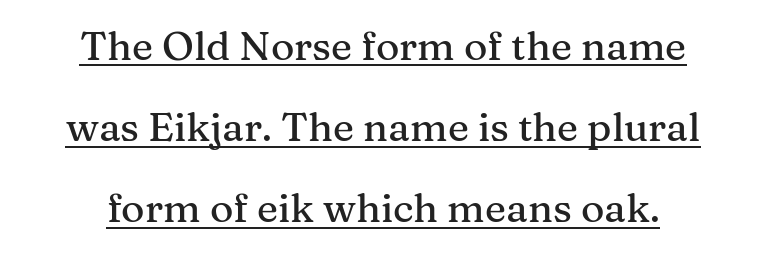
Serif or sans? Serif — the stroke terminals have little feet. This rendering uses center alignment, leaving both contours irregular but symmetric. Decoration check: the copy is underlined. The line texture is even and compact thanks to regular tracking.
